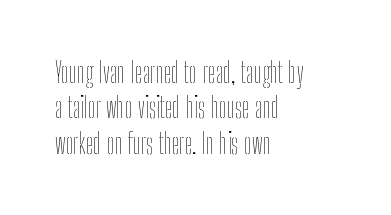
Q: Is the text bold? A: No.
Q: Is the text italic (slanted)? A: No, it is upright.
Q: Is the text underlined? A: No.
Q: How is the paragraph aligned? A: Left-aligned.
Q: Is the spacing between letters normal or unusually wide? A: Normal.
Q: Is the spacing between lines tight, normal or loose? A: Normal.
Q: Width (condensed, normal, or wide)? A: Condensed.
Q: Stroke contrast? A: Low.
Q: x-height? A: Medium.
Q: Monospaced? A: No.
